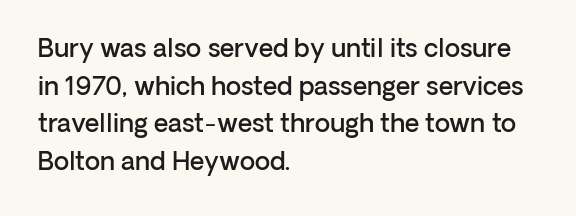
The foot of each line stays bare and open. Horizontal bands of white between lines are of average thickness. A fair bit of extra ink — the face is semibold, not bold. Where is the straight margin? On the left.
